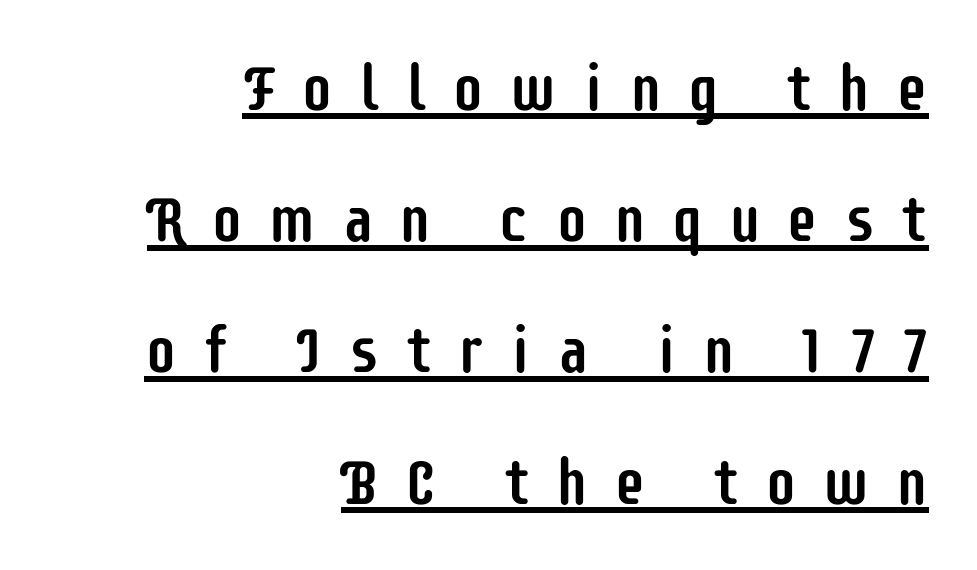
{"serif": "no", "italic": "no", "width": "condensed", "stroke_contrast": "low", "x_height": "large", "monospaced": "no", "underline": "yes", "align": "right", "line_spacing": "loose", "line_spacing_ratio": 2.05, "letter_spacing": "wide", "letter_spacing_em": 0.4, "glyph_px": 64}
